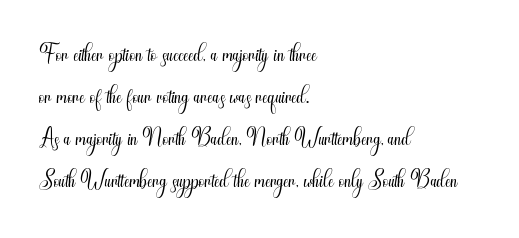
{"serif": "no", "bold": "no", "weight": "light", "width": "condensed", "stroke_contrast": "medium", "x_height": "small", "monospaced": "no", "underline": "no", "align": "left", "line_spacing": "normal", "line_spacing_ratio": 1.27, "letter_spacing": "normal", "letter_spacing_em": 0.0, "glyph_px": 33}
